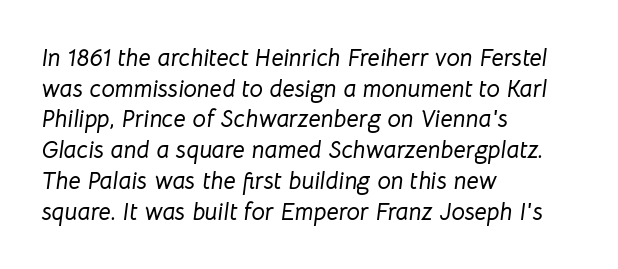
The image shows 24 px text type, italic (leaning right); set left-aligned, normal line spacing (1.28x), normal letter spacing, not underlined.
